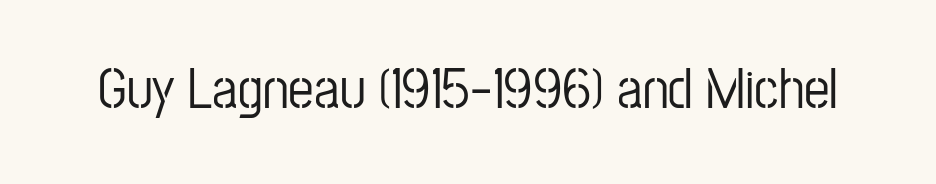
The image shows 57 px condensed sans-serif type, upright; set normal letter spacing, not underlined; low stroke contrast and a medium x-height.
